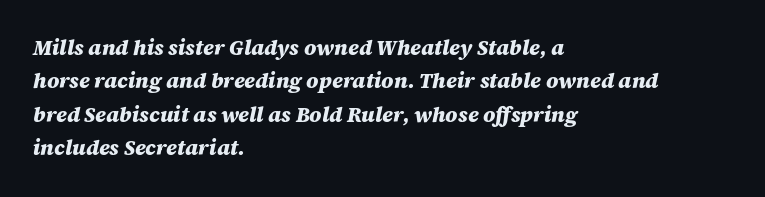
Q: Is the text bold? A: Yes.
Q: Is the text italic (slanted)? A: Yes, it leans right by about 12 degrees.
Q: Is the text underlined? A: No.
Q: How is the paragraph aligned? A: Left-aligned.
Q: Is the spacing between letters normal or unusually wide? A: Normal.
Q: Is the spacing between lines tight, normal or loose? A: Normal.
